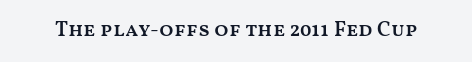
Typesetter's note: demi weight, one step under bold. The specimen omits any rule beneath the text block's lines. Is there any slant? The stems are plumb. Does extra space separate the letters? No, they use regular spacing.
